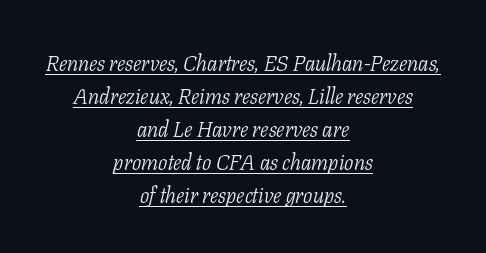
The image shows 22 px text type, italic (leaning right); set centered, normal line spacing (1.5x), normal letter spacing, underlined.
